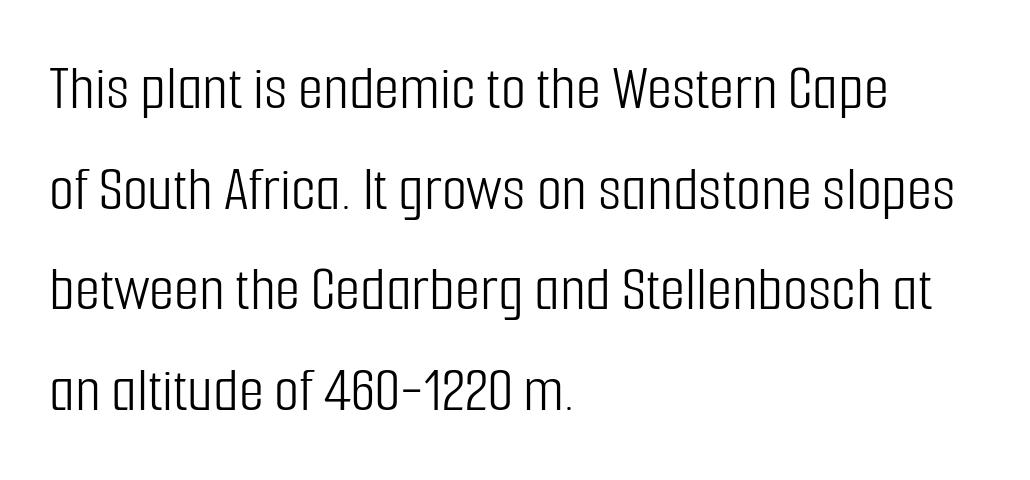
The image shows 65 px light, condensed sans-serif type, upright; set left-aligned, normal line spacing (1.55x), normal letter spacing, not underlined; low stroke contrast and a medium x-height.
